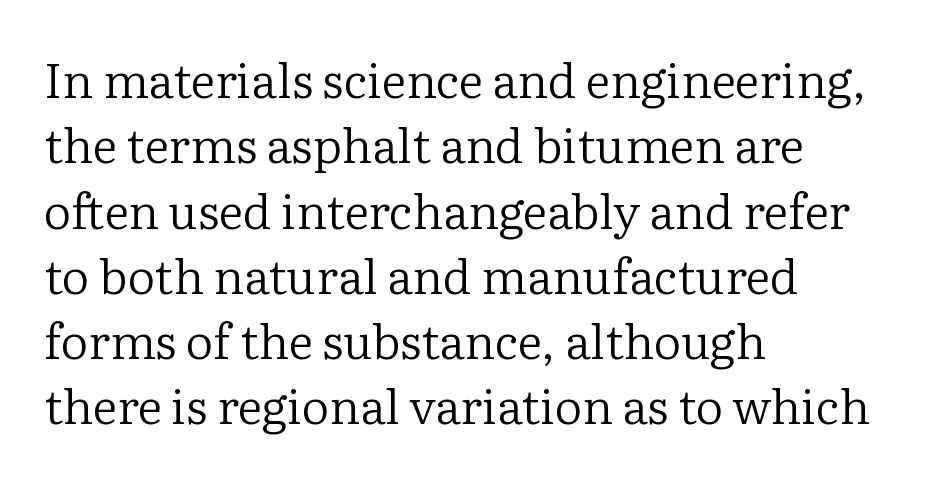
The image shows 48 px regular-weight serif type, upright; set left-aligned, normal line spacing (1.36x), normal letter spacing, not underlined; low stroke contrast and a medium x-height.
